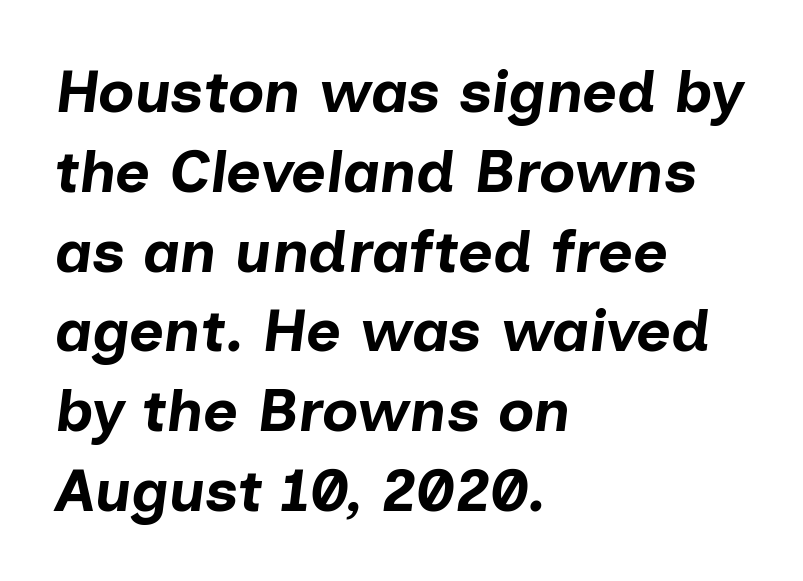
The image shows 60 px bold type, italic (leaning right); set left-aligned, normal line spacing (1.33x), normal letter spacing, not underlined; low stroke contrast and a medium x-height.
